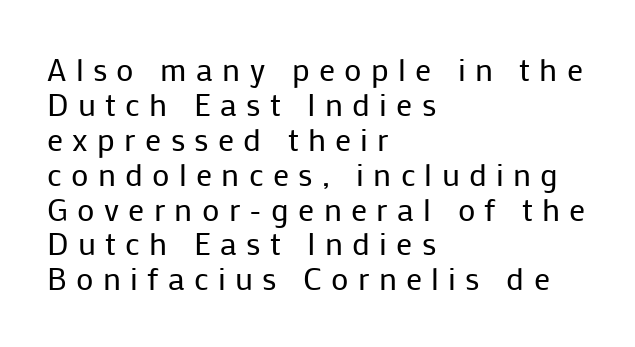
The image shows 32 px regular-weight sans-serif type, upright; set left-aligned, tight line spacing (1.09x), unusually wide letter spacing (+0.29 em), not underlined; low stroke contrast and a medium x-height.
